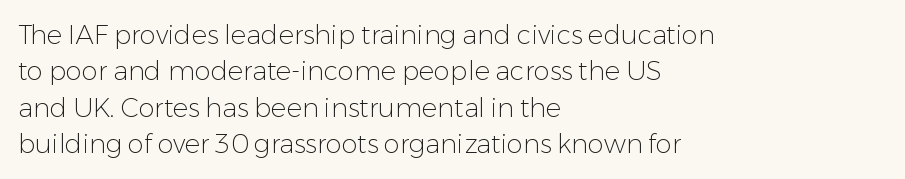
{"italic": "no", "bold": "no", "underline": "no", "align": "left", "line_spacing": "normal", "line_spacing_ratio": 1.4, "letter_spacing": "normal", "letter_spacing_em": 0.0, "glyph_px": 26}
